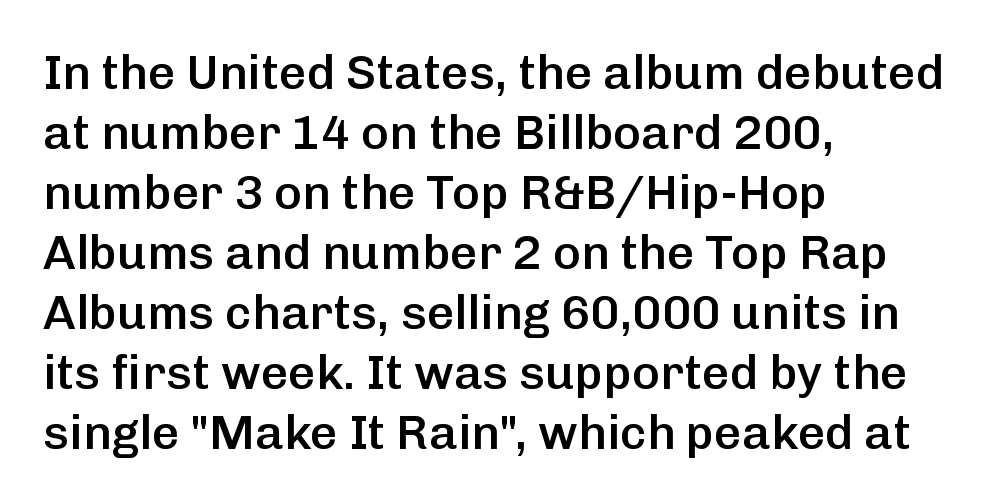
{"serif": "no", "italic": "no", "bold": "semi", "weight": "semibold", "width": "normal", "stroke_contrast": "low", "x_height": "medium", "monospaced": "no", "underline": "no", "align": "left", "line_spacing": "normal", "line_spacing_ratio": 1.25, "letter_spacing": "normal", "letter_spacing_em": 0.0, "glyph_px": 48}
